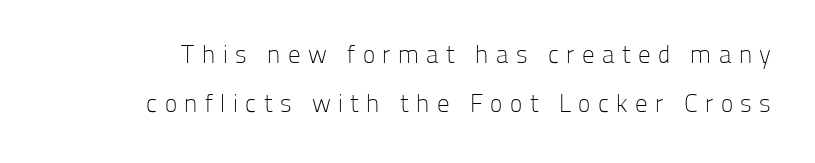
The image shows 25 px text type, upright; set loose line spacing (1.95x), unusually wide letter spacing (+0.3 em), not underlined.
